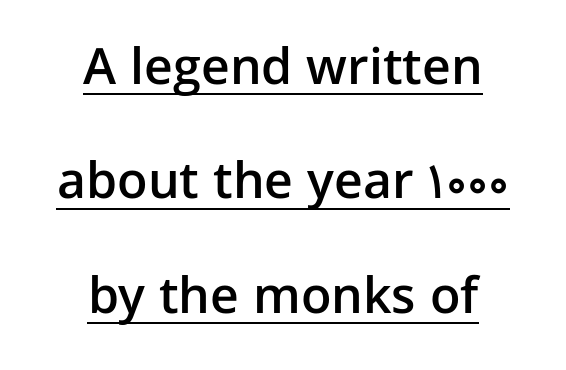
Q: Is the text bold? A: Semi-bold.
Q: Is the text italic (slanted)? A: No, it is upright.
Q: Is the typeface a serif or a sans-serif typeface? A: Sans-serif.
Q: Is the text underlined? A: Yes.
Q: How is the paragraph aligned? A: Centered.
Q: Is the spacing between letters normal or unusually wide? A: Normal.
Q: Is the spacing between lines tight, normal or loose? A: Loose.
Q: Width (condensed, normal, or wide)? A: Normal.
Q: Stroke contrast? A: Low.
Q: x-height? A: Medium.
Q: Monospaced? A: No.
